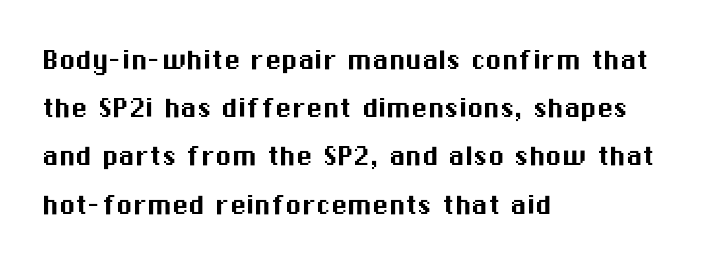
{"serif": "no", "italic": "no", "width": "normal", "stroke_contrast": "medium", "x_height": "medium", "monospaced": "no", "underline": "no", "align": "left", "line_spacing": "normal", "line_spacing_ratio": 1.46, "letter_spacing": "normal", "letter_spacing_em": 0.0, "glyph_px": 33}
